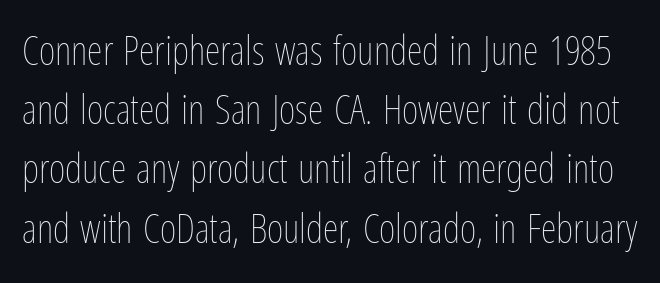
The image shows 40 px thin, condensed type, upright; set normal line spacing (1.48x), normal letter spacing, not underlined; low stroke contrast and a medium x-height.
